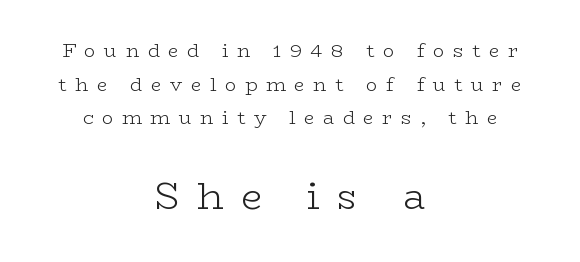
Q: Is the text bold? A: No.
Q: Is the text italic (slanted)? A: No, it is upright.
Q: Is the typeface a serif or a sans-serif typeface? A: Serif.
Q: Is the text underlined? A: No.
Q: How is the paragraph aligned? A: Centered.
Q: Is the spacing between letters normal or unusually wide? A: Unusually wide.
Q: Which block of text is set in a larger size, the first (top) or the second (bottom)? A: The second (bottom) one.
Q: Width (condensed, normal, or wide)? A: Wide.
Q: Stroke contrast? A: Low.
Q: x-height? A: Medium.
Q: Monospaced? A: No.
